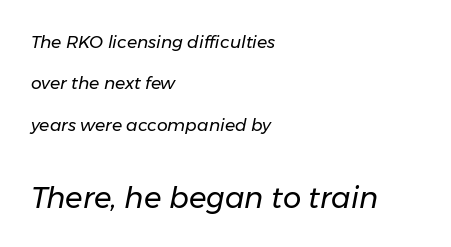
The paragraph has a hard left edge and a soft right edge. Look at the glyph heights: the lower group is clearly the bigger setting. Characters are canted at an angle relative to the baseline's perpendicular. This rendering features lettering with no underline. Glyph-to-glyph distance matches everyday printed text.
